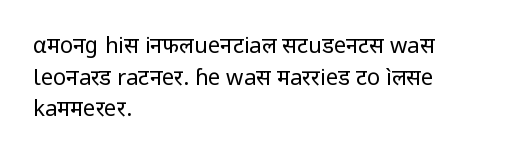
Ordinary non-slanted type is in use. Whoever set this chose a conventional vertical rhythm. Nothing unusual about the tracking: characters are spaced as the font intends. Every row of glyphs begins at an identical x-position on the left.
